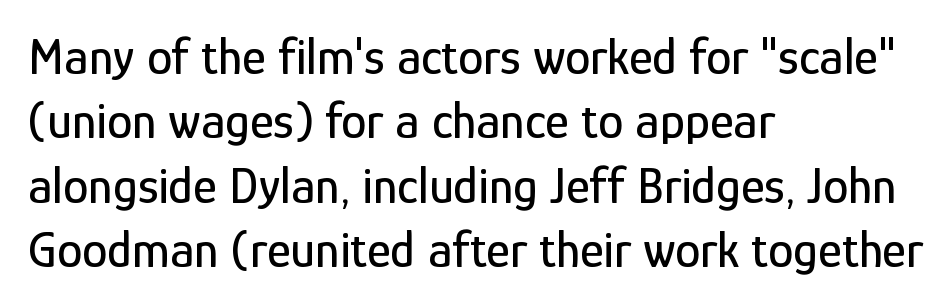
Q: Is the text italic (slanted)? A: No, it is upright.
Q: Is the typeface a serif or a sans-serif typeface? A: Sans-serif.
Q: Is the text underlined? A: No.
Q: How is the paragraph aligned? A: Left-aligned.
Q: Is the spacing between letters normal or unusually wide? A: Normal.
Q: Is the spacing between lines tight, normal or loose? A: Normal.
Q: Width (condensed, normal, or wide)? A: Condensed.
Q: Stroke contrast? A: Low.
Q: x-height? A: Medium.
Q: Monospaced? A: No.
